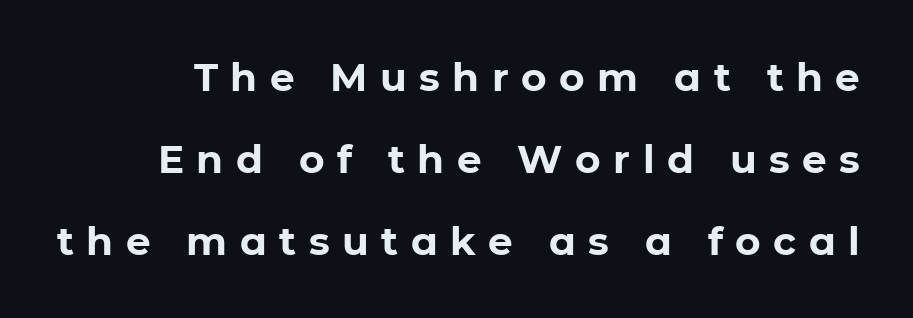
Q: Is the text bold? A: Yes.
Q: Is the text italic (slanted)? A: No, it is upright.
Q: Is the typeface a serif or a sans-serif typeface? A: Sans-serif.
Q: Is the text underlined? A: No.
Q: Is the spacing between letters normal or unusually wide? A: Unusually wide.
Q: Is the spacing between lines tight, normal or loose? A: Loose.
Q: Width (condensed, normal, or wide)? A: Normal.
Q: Stroke contrast? A: Low.
Q: x-height? A: Medium.
Q: Monospaced? A: No.
